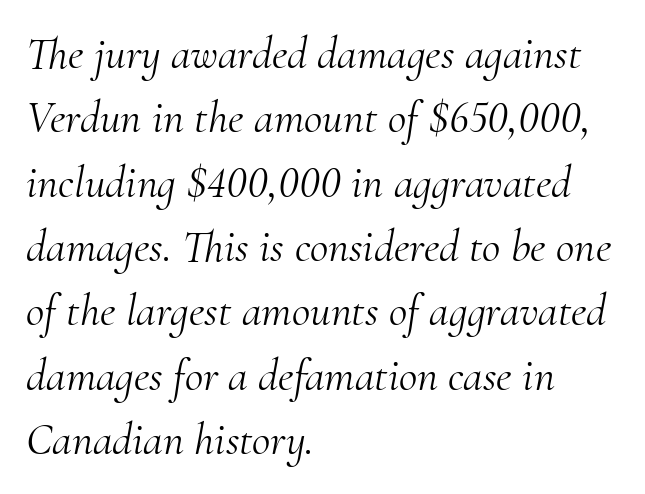
Summary of vertical rhythm: regular, with standard interline spacing. Is the stroke heavy? The answer is a plain regular-or-lighter. No extra tracking has been applied to these lines. The letters advance in unequal steps, a hallmark of proportional type. The axis of the letterforms is tilted away from vertical. Classification — serif.
